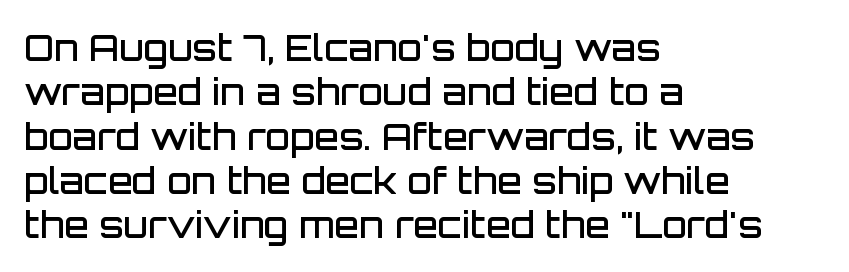
The image shows 36 px semibold sans-serif type, upright; set left-aligned, line spacing 1.23x, normal letter spacing, not underlined; low stroke contrast and a large x-height.
